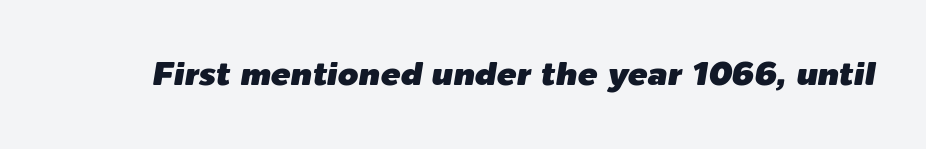
Q: Is the text italic (slanted)? A: Yes, it leans right by about 9 degrees.
Q: Is the text underlined? A: No.
Q: Is the spacing between letters normal or unusually wide? A: Normal.
Q: Width (condensed, normal, or wide)? A: Normal.
Q: Stroke contrast? A: Low.
Q: x-height? A: Medium.
Q: Monospaced? A: No.
